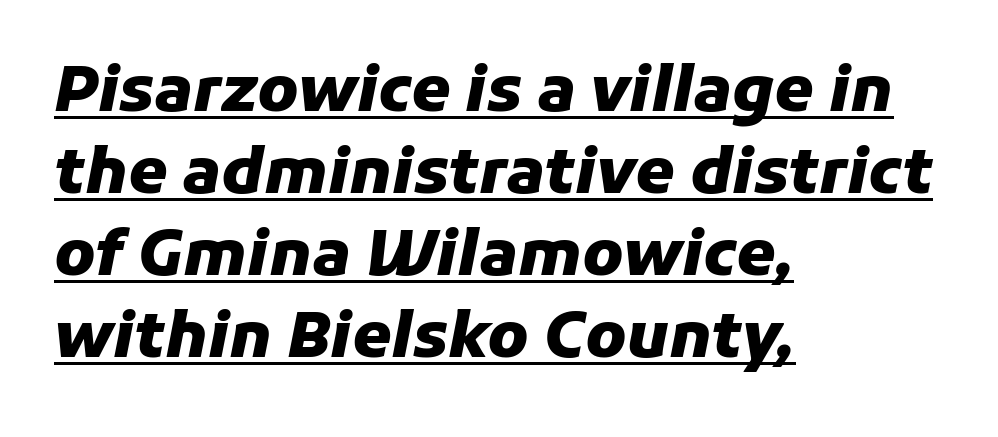
{"italic": "yes", "lean": "right", "slant_degrees": 11, "bold": "yes", "weight": "heavy", "width": "normal", "stroke_contrast": "low", "x_height": "medium", "monospaced": "no", "underline": "yes", "align": "left", "line_spacing": "normal", "line_spacing_ratio": 1.3, "letter_spacing": "normal", "letter_spacing_em": 0.0, "glyph_px": 63}
